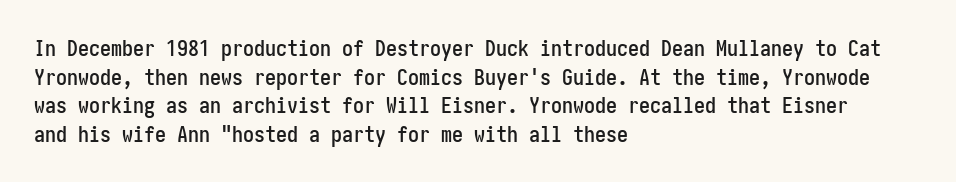
{"italic": "no", "underline": "no", "align": "left", "line_spacing": "normal", "line_spacing_ratio": 1.3, "letter_spacing": "normal", "letter_spacing_em": 0.0, "glyph_px": 22}
